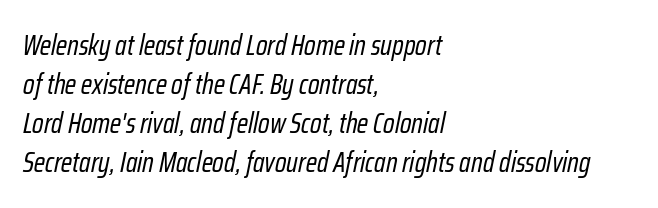
Looking at the ascenders, they clearly lean. Horizontal alignment here is leftward, the default for most running prose. No letter is thick-stroked: the sample isn't bold. The face used here is proportionally spaced, like ordinary book or web type. The foot of each line stays bare and open.
